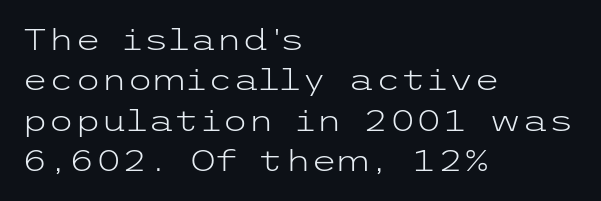
The block of text has a typical density, with ordinary space between rows. Line starts are locked; line ends wander. Font category for this specimen: sans-serif. Descenders are the only things crossing below the line. The specimen reads as upright at a glance. Standard letterfit; no display-style spreading of the glyphs.
